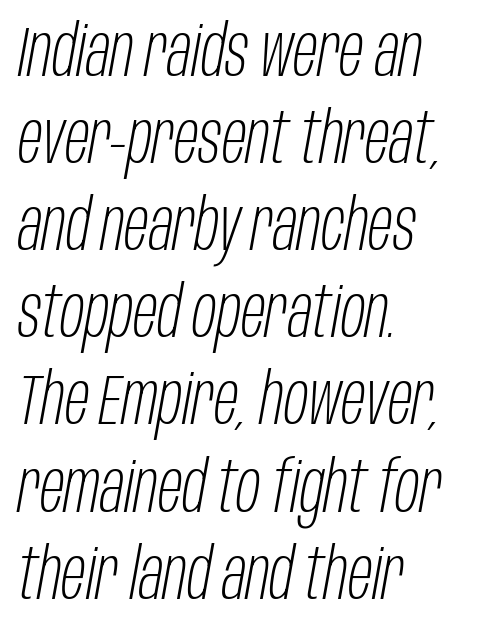
Q: Is the text bold? A: No.
Q: Is the text italic (slanted)? A: Yes, it leans right by about 10 degrees.
Q: Is the text underlined? A: No.
Q: How is the paragraph aligned? A: Left-aligned.
Q: Is the spacing between letters normal or unusually wide? A: Normal.
Q: Width (condensed, normal, or wide)? A: Condensed.
Q: Stroke contrast? A: Low.
Q: x-height? A: Large.
Q: Monospaced? A: No.
